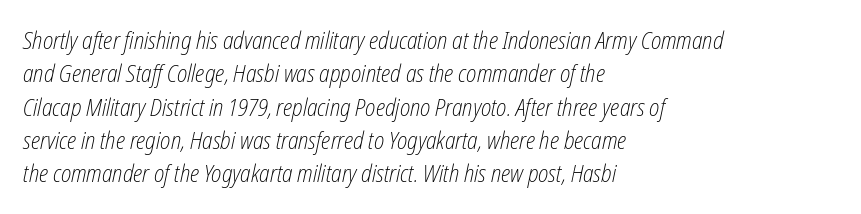
Line starts are locked; line ends wander. The leading is moderate, giving the passage an even texture. Italic? Definitely — the glyphs are oblique. The words here are not underlined. The letters sit at their default tracking, neither squeezed nor spread. Think standard paragraph weight, or any step lighter than that.
